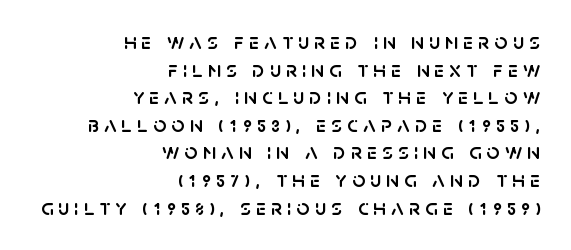
{"italic": "no", "underline": "no", "align": "right", "line_spacing_ratio": 1.2, "letter_spacing": "wide", "letter_spacing_em": 0.22, "glyph_px": 23}
